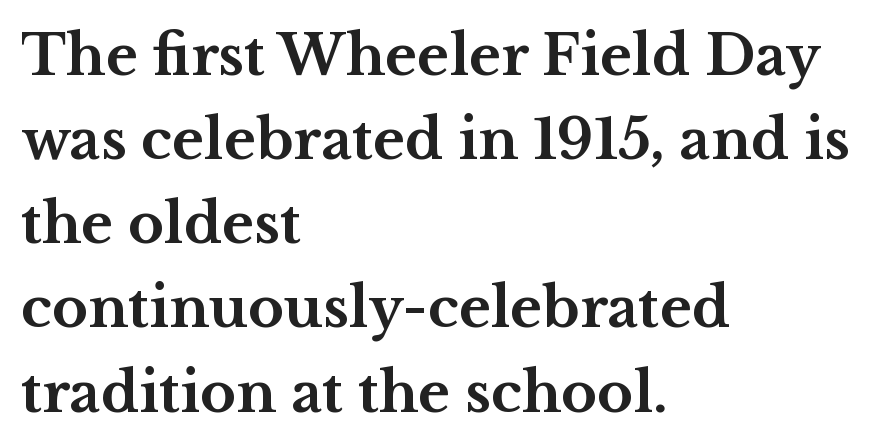
The letterforms sit shoulder to shoulder at normal distance. Ascenders rise straight up at ninety degrees. A typesetter would label this face a serif. Just letters on the line, the space beneath them empty. The lines sit at an ordinary, default distance from one another.
